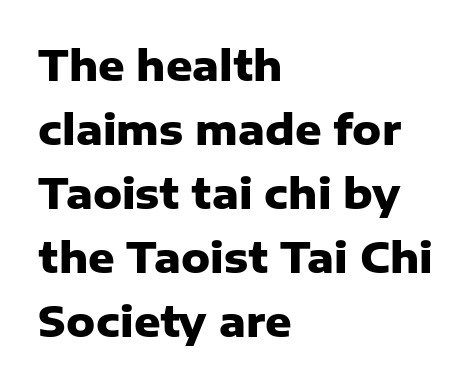
Does extra space separate the letters? No, they use regular spacing. The rendering uses a moderate line-height, typical for paragraphs. In CSS terms this would be text-align: left. Decoration check: the copy has no underline. The face used here is proportionally spaced, like ordinary book or web type. Nothing sits at the stroke ends, so this counts as sans-serif.
